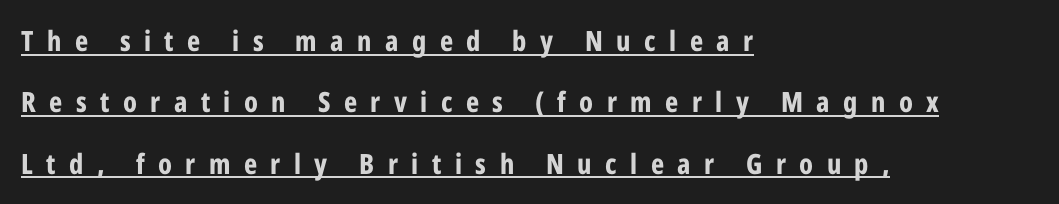
Q: Is the text bold? A: Yes.
Q: Is the text italic (slanted)? A: No, it is upright.
Q: Is the typeface a serif or a sans-serif typeface? A: Sans-serif.
Q: Is the text underlined? A: Yes.
Q: How is the paragraph aligned? A: Left-aligned.
Q: Is the spacing between letters normal or unusually wide? A: Unusually wide.
Q: Is the spacing between lines tight, normal or loose? A: Loose.
Q: Width (condensed, normal, or wide)? A: Condensed.
Q: Stroke contrast? A: Low.
Q: x-height? A: Medium.
Q: Monospaced? A: No.
